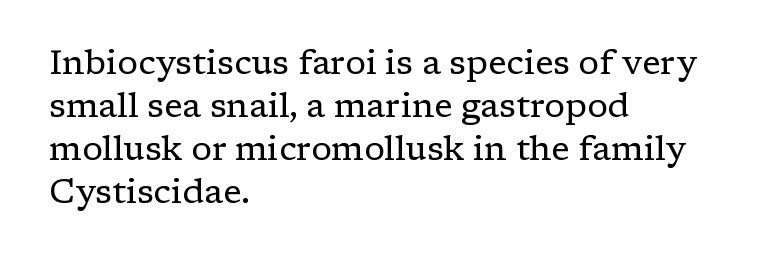
Q: Is the text bold? A: No.
Q: Is the text italic (slanted)? A: No, it is upright.
Q: Is the typeface a serif or a sans-serif typeface? A: Serif.
Q: Is the text underlined? A: No.
Q: How is the paragraph aligned? A: Left-aligned.
Q: Is the spacing between letters normal or unusually wide? A: Normal.
Q: Is the spacing between lines tight, normal or loose? A: Normal.
Q: Width (condensed, normal, or wide)? A: Normal.
Q: Stroke contrast? A: Low.
Q: x-height? A: Medium.
Q: Monospaced? A: No.
